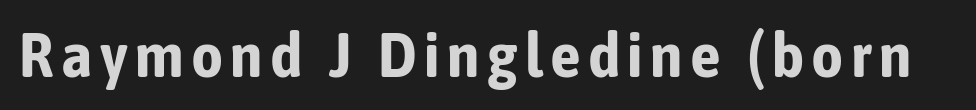
The image shows 62 px bold, condensed sans-serif type, upright; set not underlined; low stroke contrast and a medium x-height.
